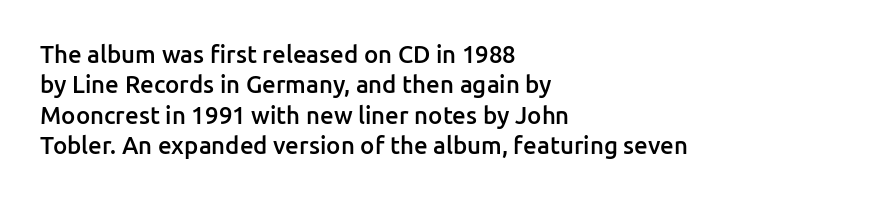
{"italic": "no", "bold": "semi", "underline": "no", "align": "left", "line_spacing": "normal", "line_spacing_ratio": 1.27, "letter_spacing": "normal", "letter_spacing_em": 0.0, "glyph_px": 24}
